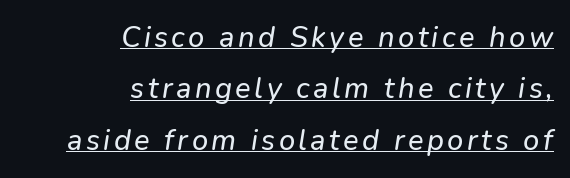
The image shows 29 px text type, italic (leaning right); set right-aligned, line spacing 1.77x, underlined; low stroke contrast and a medium x-height.
